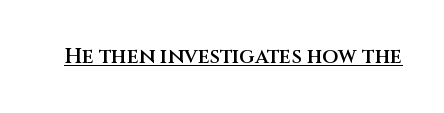
Upright lettering throughout. Nothing unusual about the tracking: characters are spaced as the font intends. This sample carries an underscore along the baseline area. How heavy is the stroke? Medium-heavy — a semibold, shy of bold.
